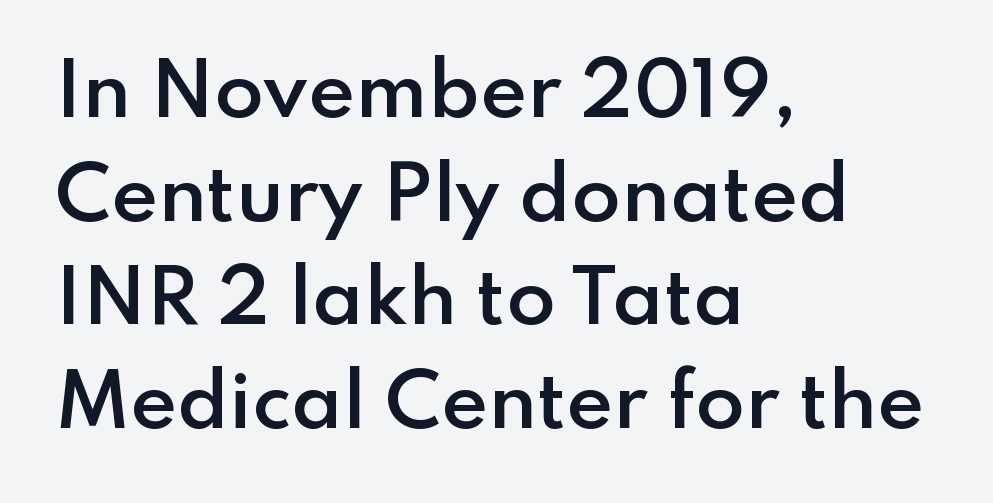
{"serif": "no", "italic": "no", "bold": "semi", "weight": "semibold", "width": "normal", "stroke_contrast": "low", "x_height": "small", "monospaced": "no", "underline": "no", "align": "left", "line_spacing": "normal", "line_spacing_ratio": 1.44, "letter_spacing": "normal", "letter_spacing_em": 0.0, "glyph_px": 72}
